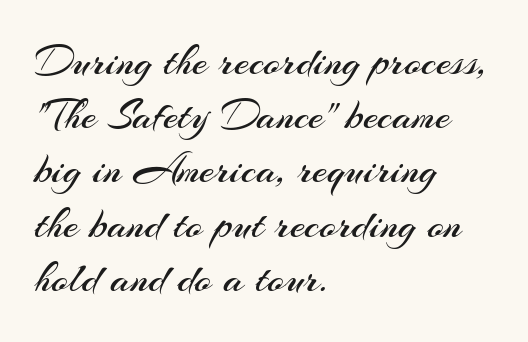
Q: Is the text bold? A: No.
Q: Is the text italic (slanted)? A: Yes.
Q: Is the typeface a serif or a sans-serif typeface? A: Sans-serif.
Q: Is the text underlined? A: No.
Q: How is the paragraph aligned? A: Left-aligned.
Q: Is the spacing between letters normal or unusually wide? A: Normal.
Q: Is the spacing between lines tight, normal or loose? A: Normal.
Q: Width (condensed, normal, or wide)? A: Normal.
Q: Stroke contrast? A: Medium.
Q: x-height? A: Small.
Q: Monospaced? A: No.
